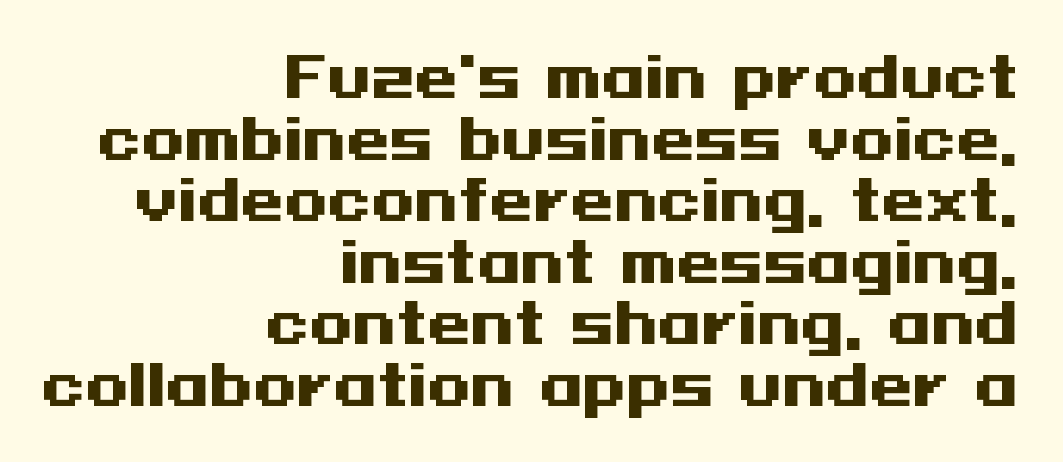
The image shows 56 px heavy, wide sans-serif type, upright; set right-aligned, tight line spacing (1.1x), normal letter spacing, not underlined; medium stroke contrast and a medium x-height.
